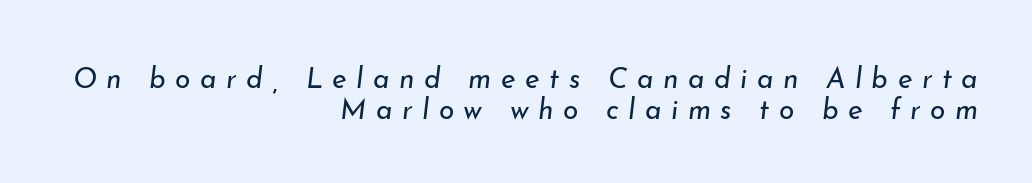
Q: Is the text bold? A: No.
Q: Is the text italic (slanted)? A: Yes, it leans right by about 7 degrees.
Q: Is the text underlined? A: No.
Q: How is the paragraph aligned? A: Right-aligned.
Q: Is the spacing between letters normal or unusually wide? A: Unusually wide.
Q: Is the spacing between lines tight, normal or loose? A: Tight.
Q: Width (condensed, normal, or wide)? A: Normal.
Q: Stroke contrast? A: Low.
Q: x-height? A: Small.
Q: Monospaced? A: No.
